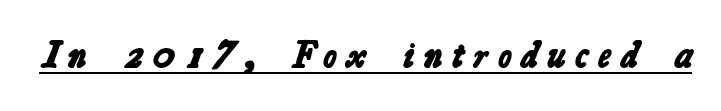
Q: Is the text bold? A: Yes.
Q: Is the typeface a serif or a sans-serif typeface? A: Sans-serif.
Q: Is the text underlined? A: Yes.
Q: Is the spacing between letters normal or unusually wide? A: Unusually wide.
Q: Width (condensed, normal, or wide)? A: Normal.
Q: Stroke contrast? A: Low.
Q: x-height? A: Medium.
Q: Monospaced? A: No.
